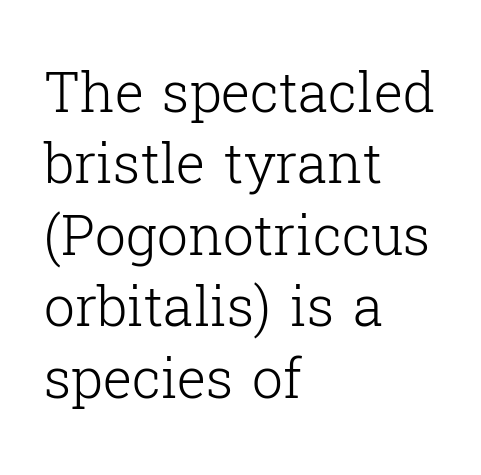
Q: Is the text bold? A: No.
Q: Is the text italic (slanted)? A: No, it is upright.
Q: Is the typeface a serif or a sans-serif typeface? A: Serif.
Q: Is the text underlined? A: No.
Q: How is the paragraph aligned? A: Left-aligned.
Q: Is the spacing between letters normal or unusually wide? A: Normal.
Q: Is the spacing between lines tight, normal or loose? A: Normal.
Q: Width (condensed, normal, or wide)? A: Normal.
Q: Stroke contrast? A: Low.
Q: x-height? A: Medium.
Q: Monospaced? A: No.
